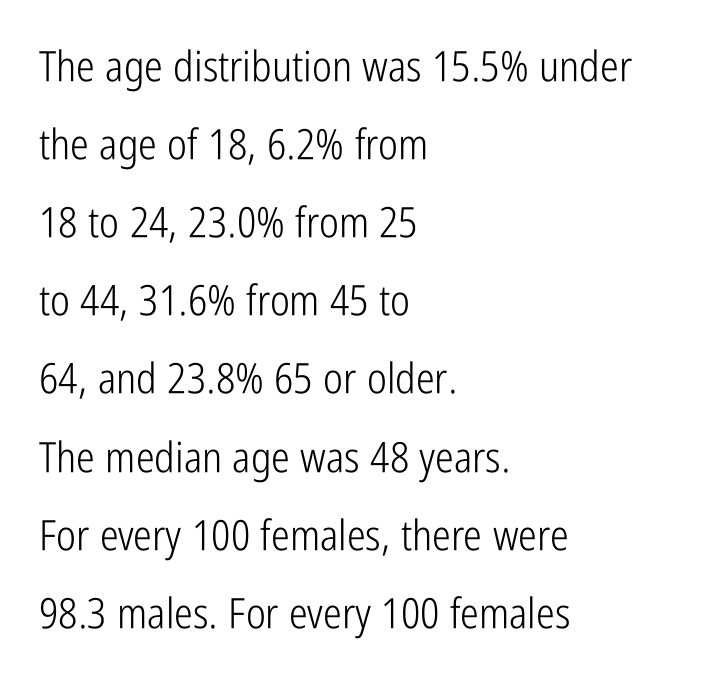
The image shows 42 px light, condensed sans-serif type, upright; set left-aligned, line spacing 1.86x, normal letter spacing, not underlined; low stroke contrast and a medium x-height.
